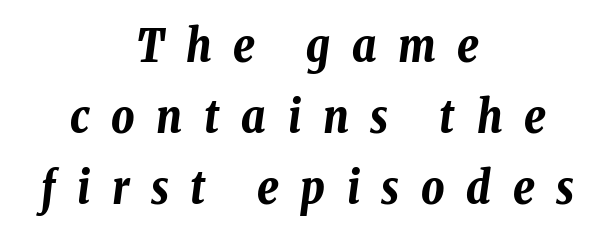
{"italic": "yes", "lean": "right", "slant_degrees": 8, "bold": "yes", "weight": "bold", "width": "condensed", "stroke_contrast": "low", "x_height": "medium", "monospaced": "no", "underline": "no", "align": "center", "line_spacing": "normal", "line_spacing_ratio": 1.58, "letter_spacing": "wide", "letter_spacing_em": 0.48, "glyph_px": 45}
